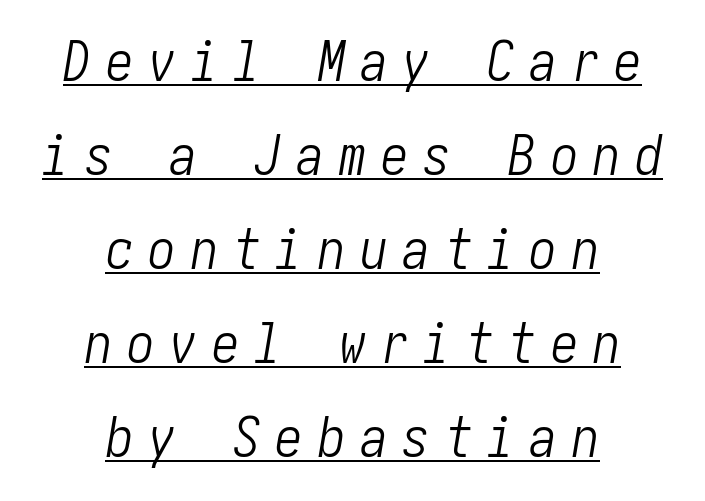
The lettering is marked with a stroke running underneath it. There is plenty of visible air inserted between adjacent glyphs. The glyphs look as if they've been sheared to an angle. Which margin do the lines hug? Neither — every line sits in the middle.
